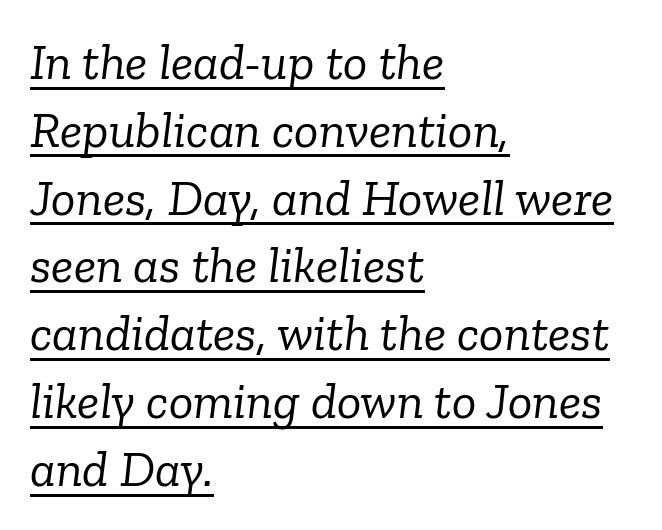
{"serif": "yes", "italic": "yes", "lean": "right", "slant_degrees": 6, "bold": "no", "weight": "light", "width": "normal", "stroke_contrast": "low", "x_height": "medium", "monospaced": "no", "underline": "yes", "align": "left", "line_spacing": "normal", "line_spacing_ratio": 1.33, "letter_spacing": "normal", "letter_spacing_em": 0.0, "glyph_px": 51}
